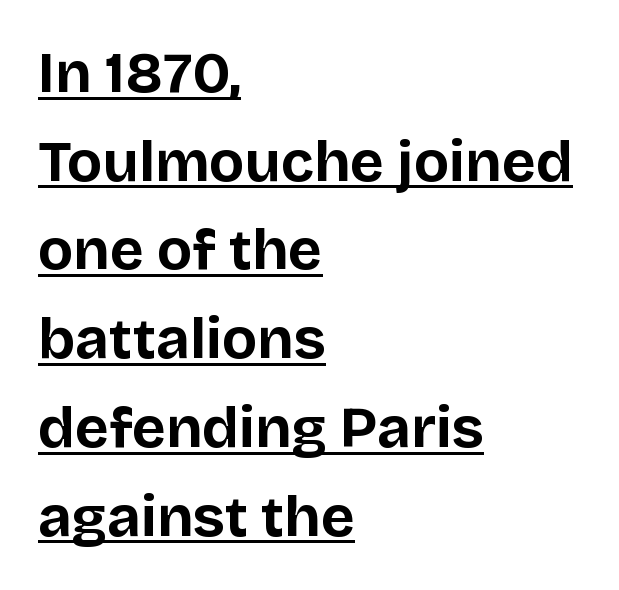
The image shows 58 px bold sans-serif type, upright; set left-aligned, normal line spacing (1.53x), normal letter spacing, underlined; low stroke contrast and a large x-height.
